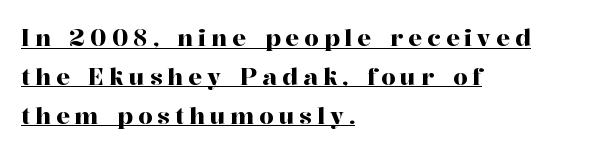
The image shows 23 px text type, upright; set left-aligned, normal line spacing (1.69x), unusually wide letter spacing (+0.22 em), underlined.
